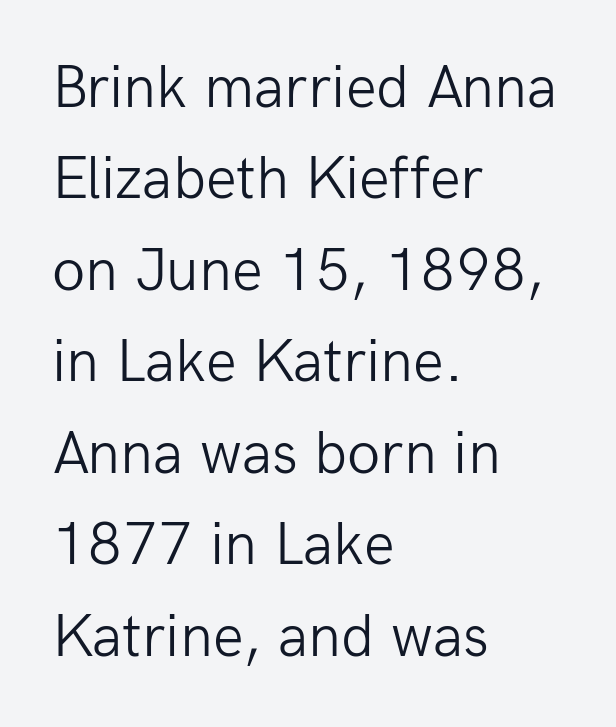
Q: Is the text bold? A: No.
Q: Is the text italic (slanted)? A: No, it is upright.
Q: Is the typeface a serif or a sans-serif typeface? A: Sans-serif.
Q: Is the text underlined? A: No.
Q: How is the paragraph aligned? A: Left-aligned.
Q: Is the spacing between letters normal or unusually wide? A: Normal.
Q: Is the spacing between lines tight, normal or loose? A: Normal.
Q: Width (condensed, normal, or wide)? A: Normal.
Q: Stroke contrast? A: Low.
Q: x-height? A: Medium.
Q: Monospaced? A: No.
